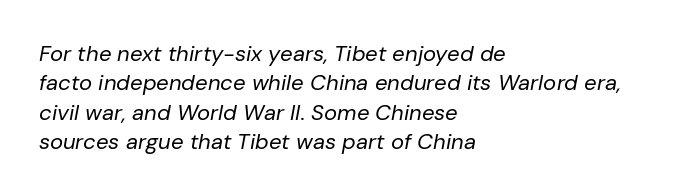
The image shows 22 px text type, italic (leaning right); set left-aligned, normal line spacing (1.34x), normal letter spacing, not underlined.
